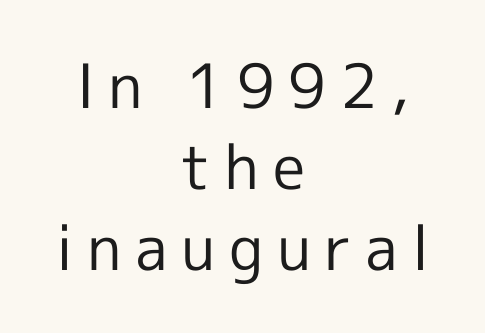
Q: Is the text bold? A: No.
Q: Is the text italic (slanted)? A: No, it is upright.
Q: Is the typeface a serif or a sans-serif typeface? A: Sans-serif.
Q: Is the text underlined? A: No.
Q: How is the paragraph aligned? A: Centered.
Q: Is the spacing between letters normal or unusually wide? A: Unusually wide.
Q: Is the spacing between lines tight, normal or loose? A: Normal.
Q: Width (condensed, normal, or wide)? A: Normal.
Q: x-height? A: Medium.
Q: Monospaced? A: No.
